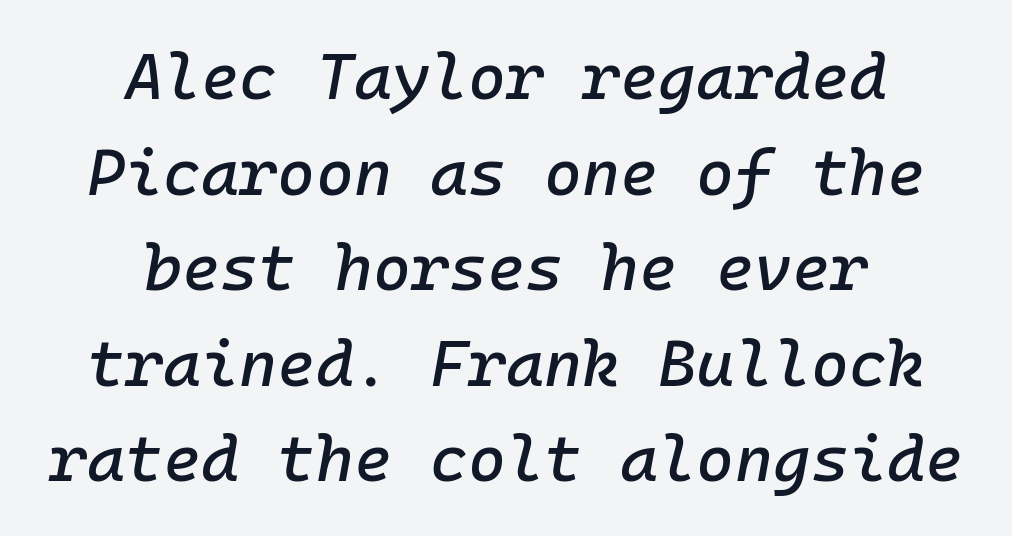
The image shows 65 px text type, italic (leaning right), monospaced; set centered, normal line spacing (1.47x), normal letter spacing, not underlined; low stroke contrast and a medium x-height.
